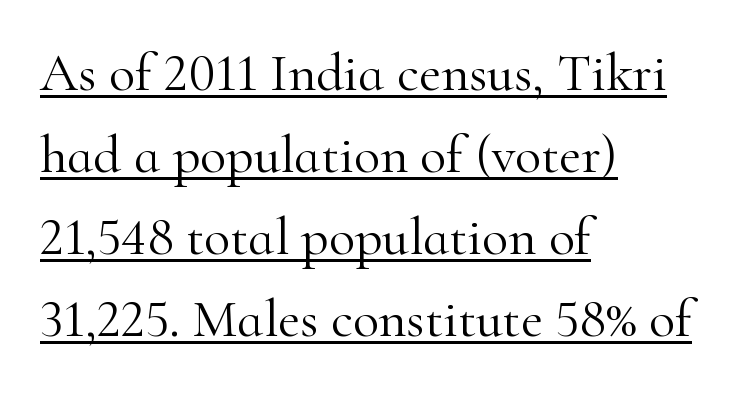
Q: Is the text bold? A: No.
Q: Is the text italic (slanted)? A: No, it is upright.
Q: Is the typeface a serif or a sans-serif typeface? A: Serif.
Q: Is the text underlined? A: Yes.
Q: How is the paragraph aligned? A: Left-aligned.
Q: Is the spacing between letters normal or unusually wide? A: Normal.
Q: Is the spacing between lines tight, normal or loose? A: Normal.
Q: Width (condensed, normal, or wide)? A: Normal.
Q: Stroke contrast? A: High.
Q: x-height? A: Small.
Q: Monospaced? A: No.
